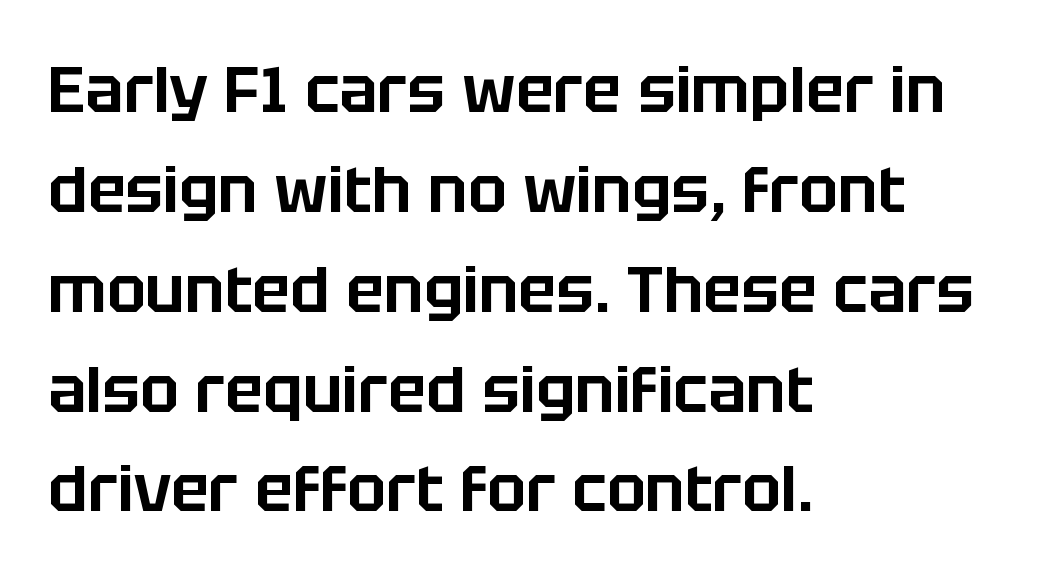
A student would call this left alignment; a typographer would say flush left, rag right. Looks like regular typesetting: each glyph gets only the width it needs. This sample uses a sans-serif face. The area under the type is left untouched. You could call the tracking neutral — neither tight nor loose.
